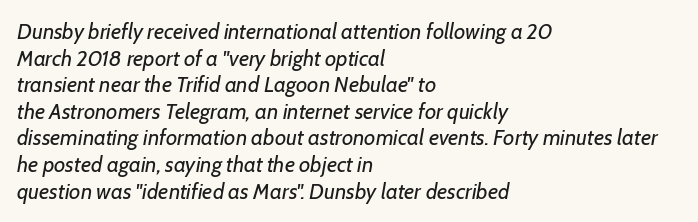
Spacing between characters is what you'd get straight out of the box. The foot of each line stays bare and open. Horizontally, the lines are justified to the leading edge only. Rendered with sloped, italic letterforms. The letterforms sit at book weight or below.
